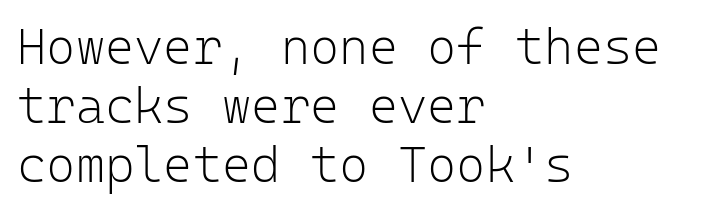
Q: Is the text bold? A: No.
Q: Is the text italic (slanted)? A: No, it is upright.
Q: Is the typeface a serif or a sans-serif typeface? A: Sans-serif.
Q: Is the text underlined? A: No.
Q: How is the paragraph aligned? A: Left-aligned.
Q: Is the spacing between letters normal or unusually wide? A: Normal.
Q: Width (condensed, normal, or wide)? A: Normal.
Q: Stroke contrast? A: Low.
Q: x-height? A: Medium.
Q: Monospaced? A: Yes.
